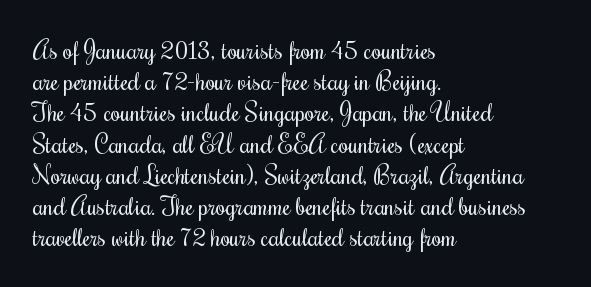
Q: Is the text bold? A: No.
Q: Is the text italic (slanted)? A: Yes.
Q: Is the text underlined? A: No.
Q: How is the paragraph aligned? A: Left-aligned.
Q: Is the spacing between letters normal or unusually wide? A: Normal.
Q: Is the spacing between lines tight, normal or loose? A: Normal.
